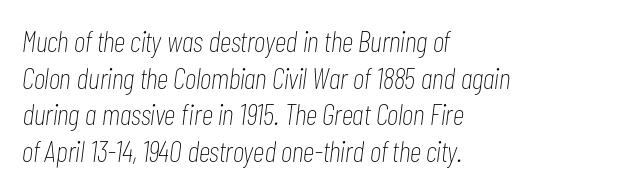
The paragraph shown leans on its left margin. Stems and bowls with no extra thickness — not bold. You could call the tracking neutral — neither tight nor loose. Descender tails drop into unmarked territory. The specimen reads as italic at a glance. Proportional: the letters do not fall into vertical columns.
